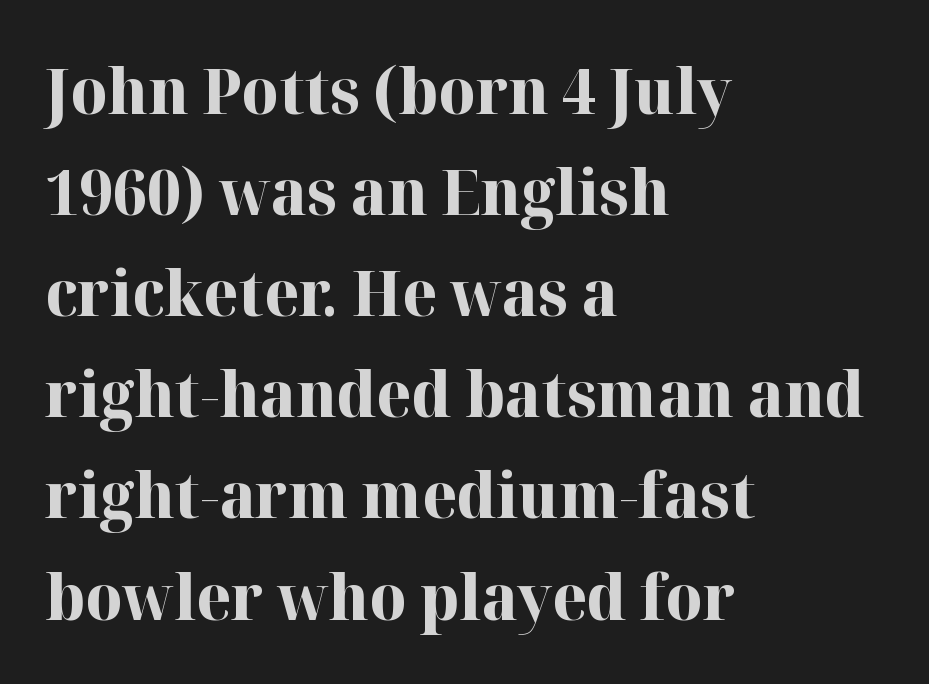
Q: Is the text bold? A: Yes.
Q: Is the text italic (slanted)? A: No, it is upright.
Q: Is the typeface a serif or a sans-serif typeface? A: Serif.
Q: Is the text underlined? A: No.
Q: How is the paragraph aligned? A: Left-aligned.
Q: Is the spacing between letters normal or unusually wide? A: Normal.
Q: Is the spacing between lines tight, normal or loose? A: Normal.
Q: Width (condensed, normal, or wide)? A: Normal.
Q: Stroke contrast? A: High.
Q: x-height? A: Medium.
Q: Monospaced? A: No.
